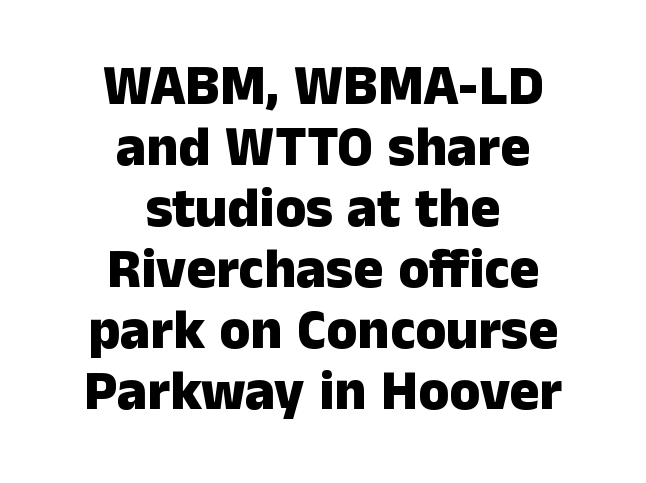
A sans-serif font was chosen for this passage. The specimen omits any rule beneath the text block's lines. Each new line begins almost immediately beneath the previous one. Does the weight exceed regular? Yes, all the way to bold. The typesetter chose a symmetrical, centered arrangement here.
